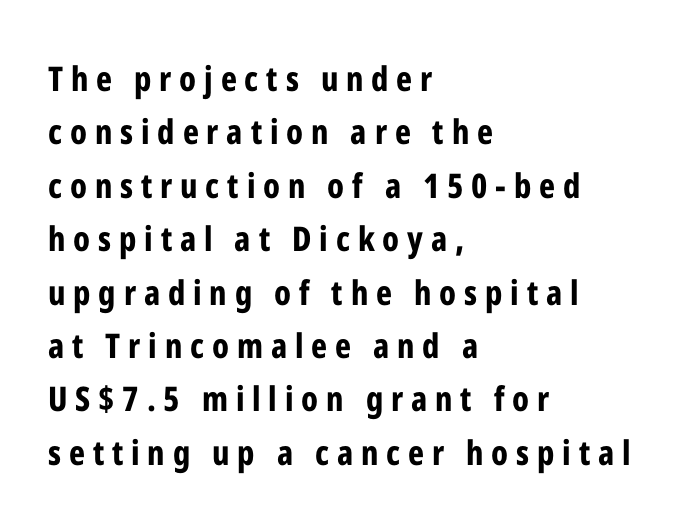
The image shows 34 px bold, condensed sans-serif type, upright; set left-aligned, normal line spacing (1.57x), unusually wide letter spacing (+0.23 em), not underlined; low stroke contrast and a medium x-height.
